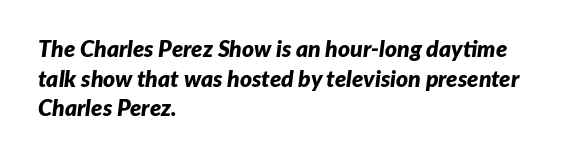
Q: Is the text bold? A: Yes.
Q: Is the text italic (slanted)? A: Yes, it leans right by about 7 degrees.
Q: Is the text underlined? A: No.
Q: How is the paragraph aligned? A: Left-aligned.
Q: Is the spacing between letters normal or unusually wide? A: Normal.
Q: Is the spacing between lines tight, normal or loose? A: Normal.
